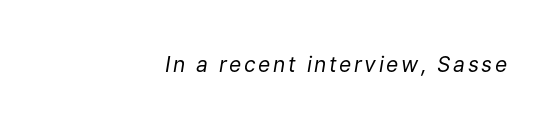
{"italic": "yes", "lean": "right", "slant_degrees": 9, "bold": "no", "underline": "no", "glyph_px": 21}
